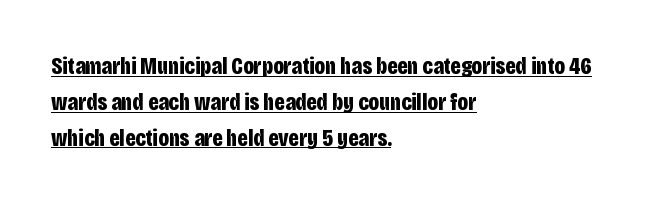
{"italic": "no", "bold": "yes", "underline": "yes", "align": "left", "line_spacing": "normal", "line_spacing_ratio": 1.49, "letter_spacing": "normal", "letter_spacing_em": 0.0, "glyph_px": 24}
